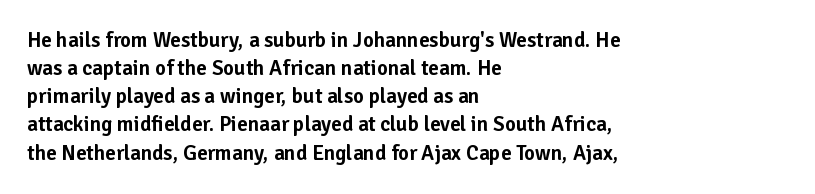
The image shows 21 px text type, upright; set left-aligned, normal line spacing (1.34x), normal letter spacing, not underlined.
